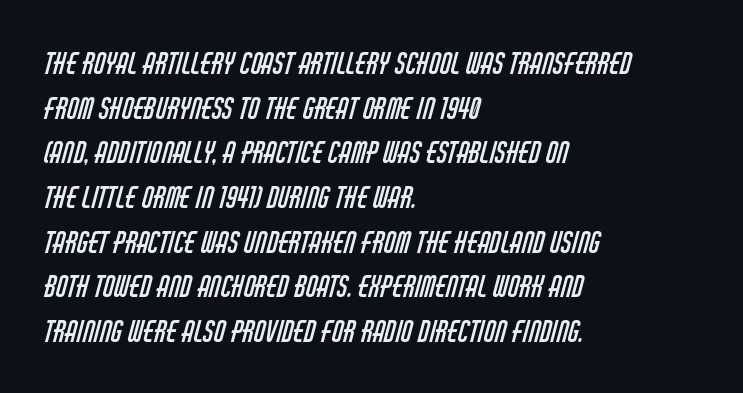
Tracking here is standard; glyphs follow each other at the usual distance. One glance says typical: line gaps are just what's usual. The space beneath each line is pristine and unruled. Each line starts at the same left margin while the right side varies. Spacing verdict: proportional, widths tailored to each character.
